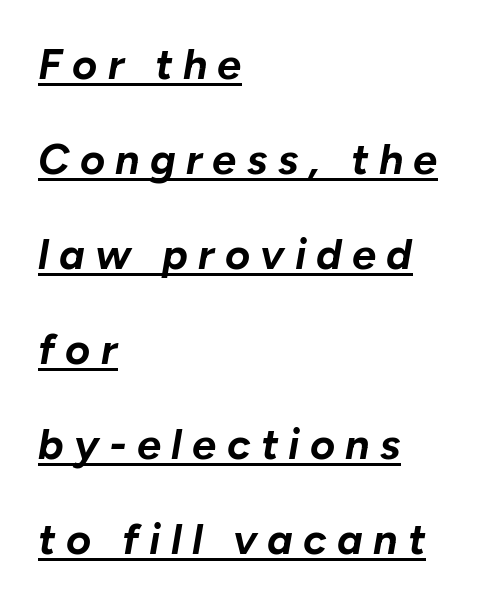
The letters advance in unequal steps, a hallmark of proportional type. A great deal of white space separates one row of letters from the next. Words appear elongated and porous because spacing is wide. Tall strokes in this sample are angled rather than plumb. The strokes are fattened all the way to bold. Typeset ragged right — the left edge is the straight one.
